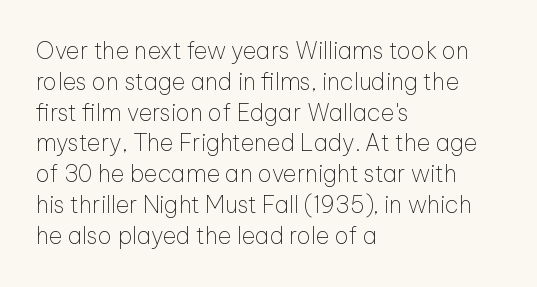
Descenders are the only things crossing below the line. The font sits on the lighter half of the weight spectrum, regular included. Does the copy run flush right? No — it runs flush left. Vertically, the passage feels balanced, rows spaced as you'd expect.
